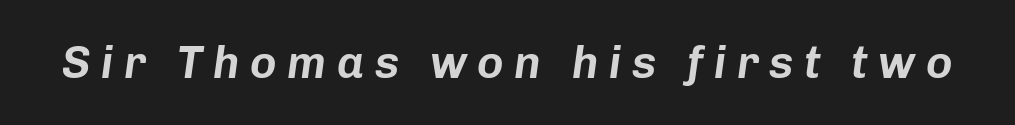
The image shows 45 px text type, italic (leaning right); set unusually wide letter spacing (+0.23 em), not underlined; low stroke contrast and a medium x-height.
